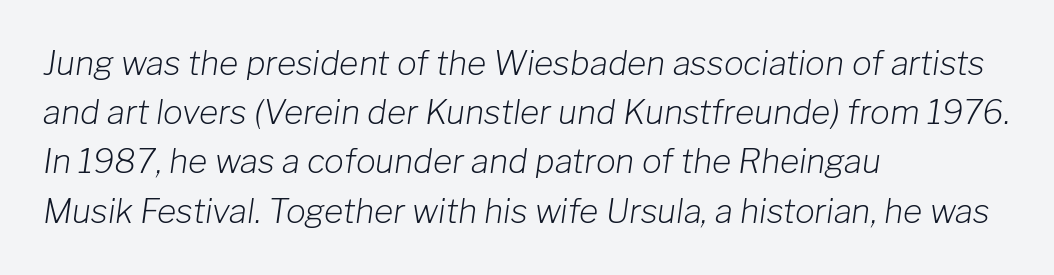
Q: Is the text bold? A: No.
Q: Is the text italic (slanted)? A: Yes, it leans right by about 8 degrees.
Q: Is the text underlined? A: No.
Q: How is the paragraph aligned? A: Left-aligned.
Q: Is the spacing between letters normal or unusually wide? A: Normal.
Q: Is the spacing between lines tight, normal or loose? A: Normal.
Q: Width (condensed, normal, or wide)? A: Normal.
Q: Stroke contrast? A: Low.
Q: x-height? A: Medium.
Q: Monospaced? A: No.
